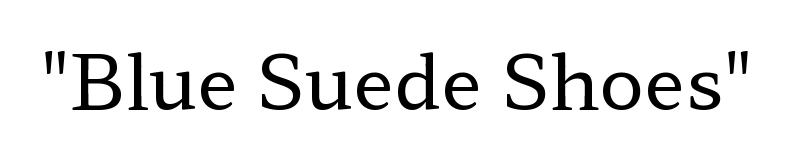
Q: Is the text bold? A: No.
Q: Is the text italic (slanted)? A: No, it is upright.
Q: Is the typeface a serif or a sans-serif typeface? A: Serif.
Q: Is the text underlined? A: No.
Q: Is the spacing between letters normal or unusually wide? A: Normal.
Q: Width (condensed, normal, or wide)? A: Wide.
Q: Stroke contrast? A: Low.
Q: x-height? A: Medium.
Q: Monospaced? A: No.
